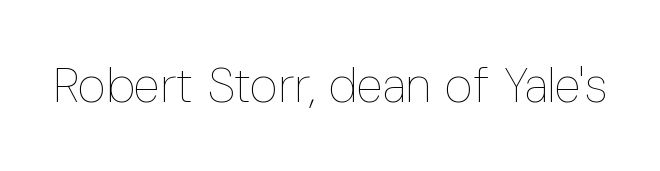
Italic: no, the glyphs are upright roman. Spacing verdict: proportional, widths tailored to each character. Unbolded letterforms with no extra heft. Descender tails drop into unmarked territory. Letter spacing: default.
